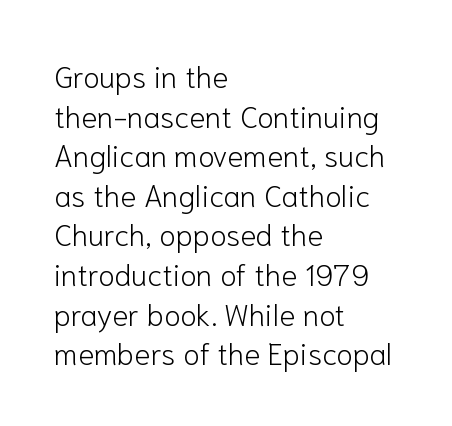
The image shows 30 px light sans-serif type, upright; set left-aligned, normal line spacing (1.32x), normal letter spacing, not underlined; low stroke contrast and a medium x-height.
